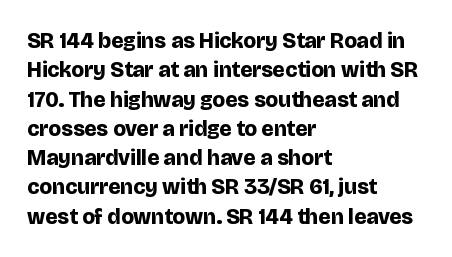
The image shows 22 px bold type, upright; set left-aligned, normal line spacing (1.33x), normal letter spacing, not underlined.
